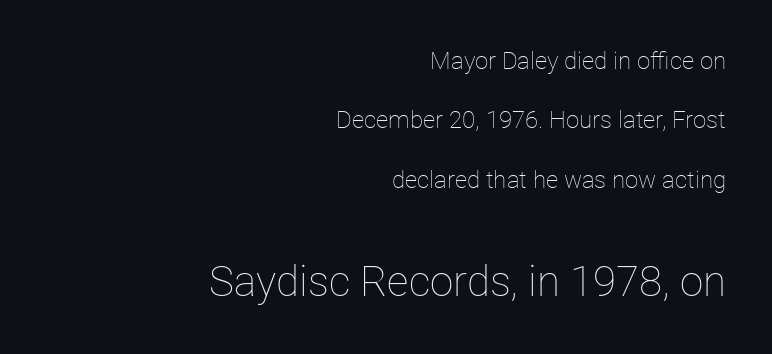
The image shows 42 px thin type, upright; set right-aligned, loose line spacing (2.47x), normal letter spacing, not underlined; the second (bottom) block is 1.75x larger; low stroke contrast and a medium x-height.
